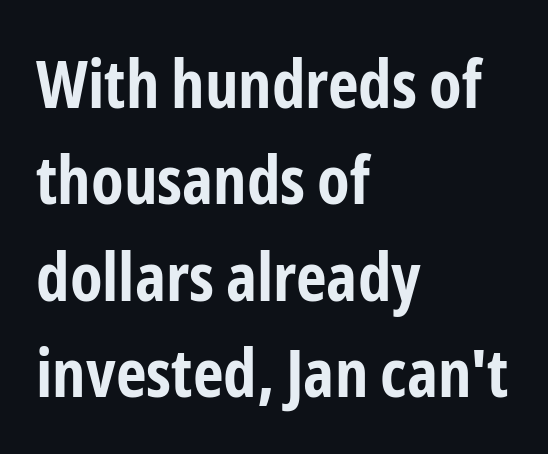
{"serif": "no", "italic": "no", "bold": "yes", "weight": "bold", "width": "condensed", "stroke_contrast": "low", "x_height": "medium", "monospaced": "no", "underline": "no", "align": "left", "line_spacing": "normal", "line_spacing_ratio": 1.44, "letter_spacing": "normal", "letter_spacing_em": 0.0, "glyph_px": 67}
